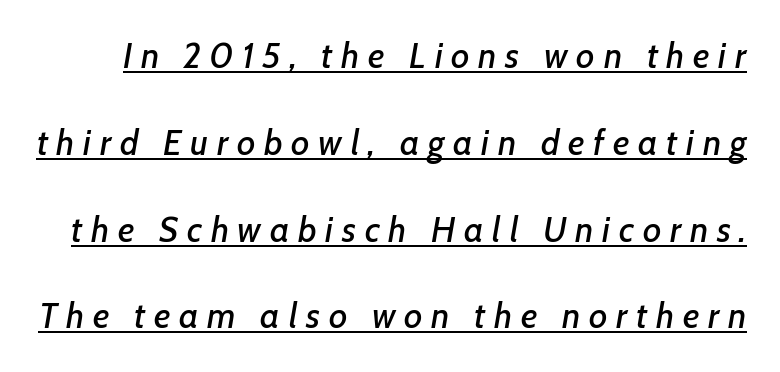
{"italic": "yes", "lean": "right", "slant_degrees": 7, "width": "normal", "stroke_contrast": "low", "x_height": "medium", "monospaced": "no", "underline": "yes", "line_spacing": "loose", "line_spacing_ratio": 2.48, "letter_spacing": "wide", "letter_spacing_em": 0.25, "glyph_px": 35}
